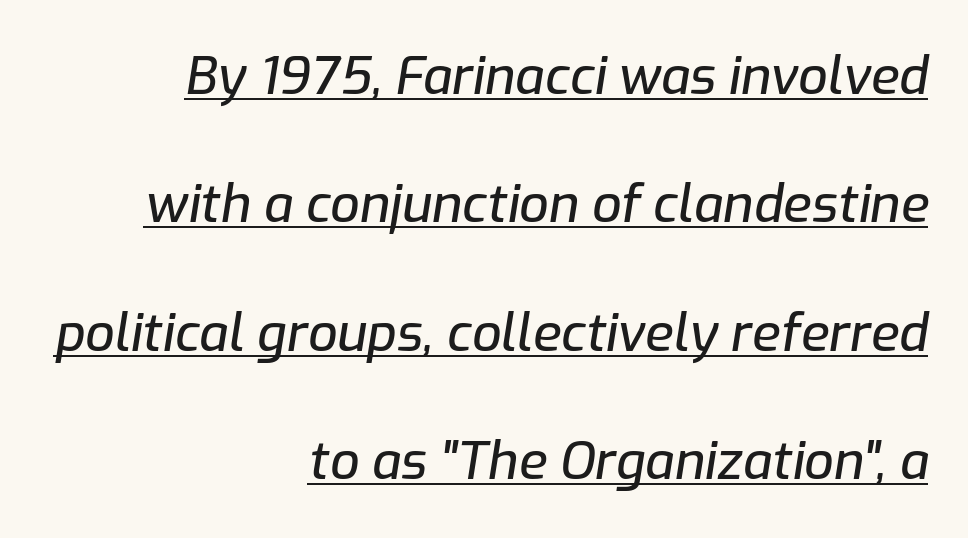
The image shows 52 px text type, italic (leaning right); set right-aligned, loose line spacing (2.47x), normal letter spacing, underlined; low stroke contrast and a medium x-height.
